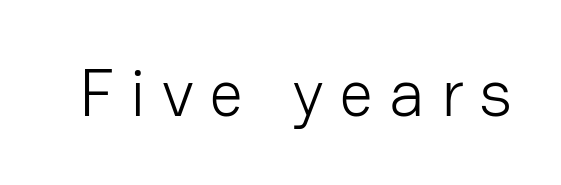
The image shows 67 px light sans-serif type, upright; set unusually wide letter spacing (+0.23 em), not underlined; low stroke contrast and a medium x-height.
